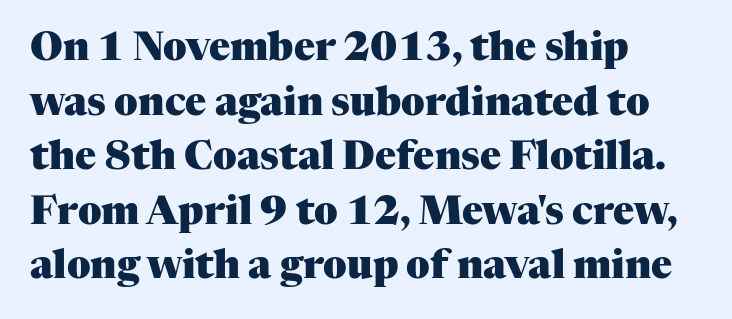
Each letter keeps its own natural width here, so spacing adapts to shape. The face used here is rendered with its standard letterfit. These lines were composed using upright roman letters. This rendering employs a face with finishing strokes, i.e., a serif. This is heavy type, rendered in bold. This rendering uses left alignment, leaving the right contour irregular.
